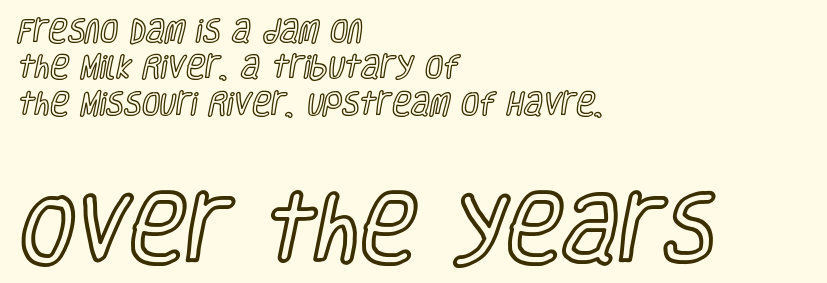
{"width": "condensed", "x_height": "large", "monospaced": "no", "underline": "no", "align": "left", "line_spacing": "normal", "line_spacing_ratio": 1.4, "letter_spacing": "normal", "letter_spacing_em": 0.0, "larger_block": "second", "size_ratio": 2.96, "glyph_px": 77}
